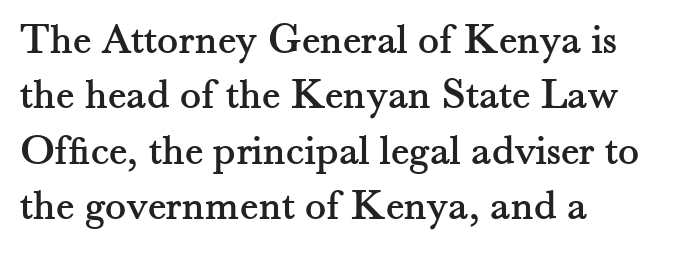
Horizontally, the lines are justified to the leading edge only. This sample has the flowing, uneven cadence of proportional lettering. The lettering holds an erect, upright posture throughout. Examine the stroke ends and you'll spot serifs. Interline gaps are of average width in this sample. Inter-character spacing is left at the font's built-in metrics.
